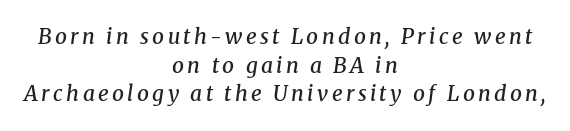
The image shows 21 px text type, italic (leaning right); set centered, normal line spacing (1.36x), not underlined.
